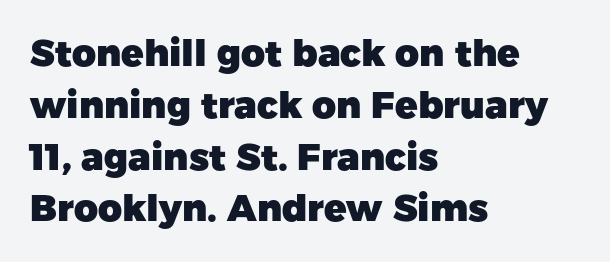
The image shows 37 px heavy sans-serif type, upright; set left-aligned, normal line spacing (1.4x), normal letter spacing, not underlined; low stroke contrast and a medium x-height.
